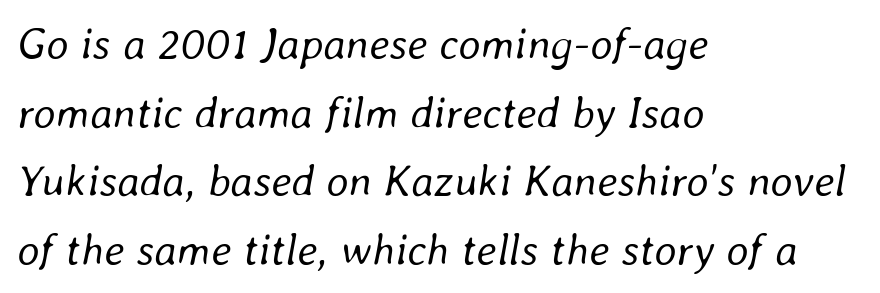
{"italic": "yes", "lean": "right", "slant_degrees": 8, "bold": "no", "weight": "regular", "width": "normal", "stroke_contrast": "low", "x_height": "medium", "monospaced": "no", "underline": "no", "align": "left", "line_spacing": "normal", "line_spacing_ratio": 1.56, "letter_spacing": "normal", "letter_spacing_em": 0.0, "glyph_px": 44}
